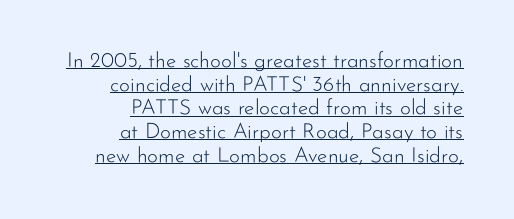
{"italic": "no", "bold": "no", "underline": "yes", "align": "right", "line_spacing": "tight", "line_spacing_ratio": 1.13, "letter_spacing": "normal", "letter_spacing_em": 0.0, "glyph_px": 21}
